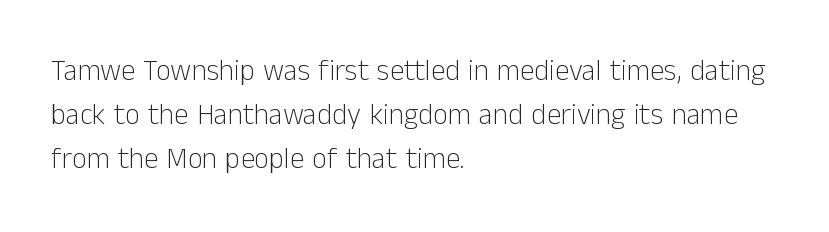
The image shows 29 px light sans-serif type, upright; set left-aligned, normal line spacing (1.51x), normal letter spacing, not underlined; low stroke contrast and a medium x-height.
